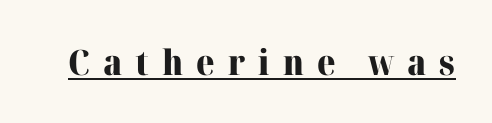
Q: Is the text bold? A: Yes.
Q: Is the text italic (slanted)? A: No, it is upright.
Q: Is the typeface a serif or a sans-serif typeface? A: Serif.
Q: Is the text underlined? A: Yes.
Q: Is the spacing between letters normal or unusually wide? A: Unusually wide.
Q: Width (condensed, normal, or wide)? A: Normal.
Q: Stroke contrast? A: High.
Q: x-height? A: Medium.
Q: Monospaced? A: No.
